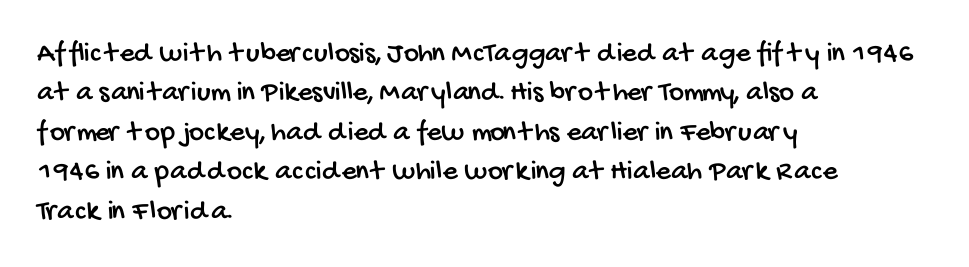
The image shows 29 px condensed sans-serif type; set left-aligned, normal line spacing (1.36x), normal letter spacing, not underlined; low stroke contrast and a large x-height.
